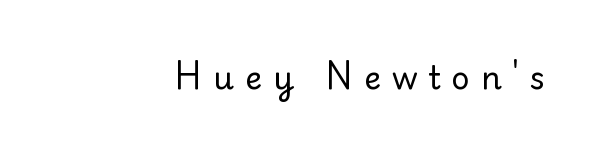
{"serif": "no", "italic": "no", "bold": "no", "weight": "regular", "width": "normal", "stroke_contrast": "low", "x_height": "small", "monospaced": "no", "underline": "no", "align": "right", "letter_spacing": "wide", "letter_spacing_em": 0.34, "glyph_px": 32}
